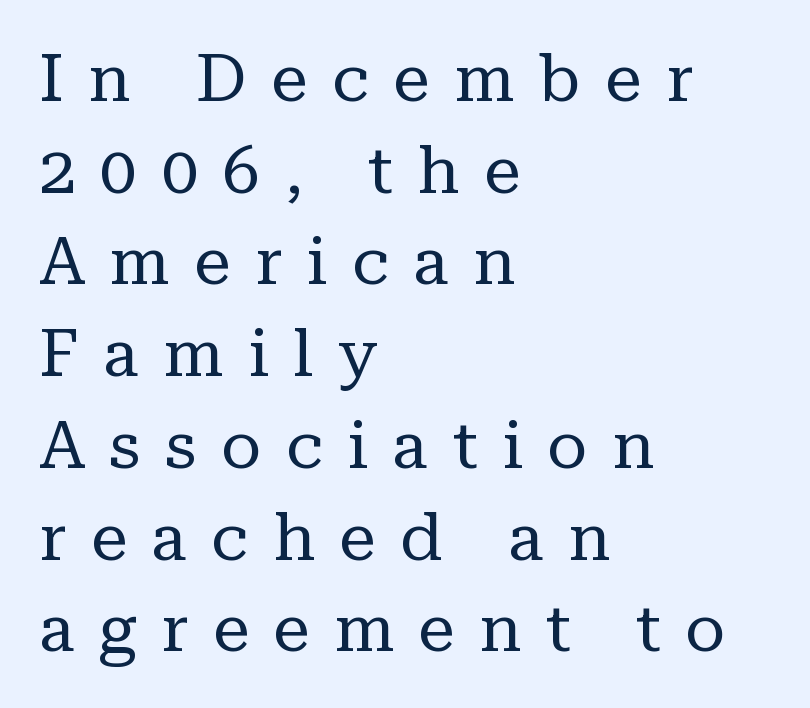
Caption: multi-line text, flush left, ragged right. You could only call the tracking loose — the letters float apart. Check the space under the baseline: it is left empty. Does the type have serifs? Yes, each stem ends in a small foot.
